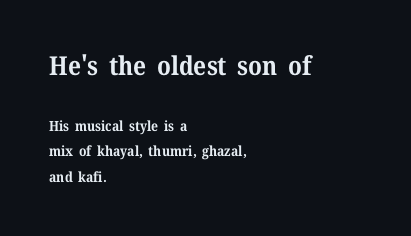
The image shows 26 px bold type, upright; set left-aligned, line spacing 1.81x, normal letter spacing, not underlined; the first (top) block is 1.86x larger.
